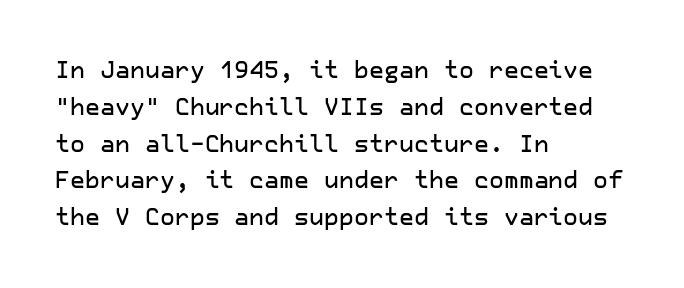
The image shows 23 px text type, upright; set left-aligned, normal line spacing (1.6x), normal letter spacing, not underlined.
